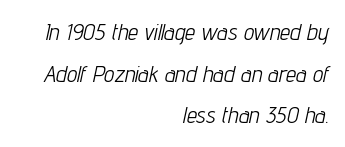
The image shows 23 px text type, italic (leaning right); set right-aligned, line spacing 1.81x, normal letter spacing, not underlined.
